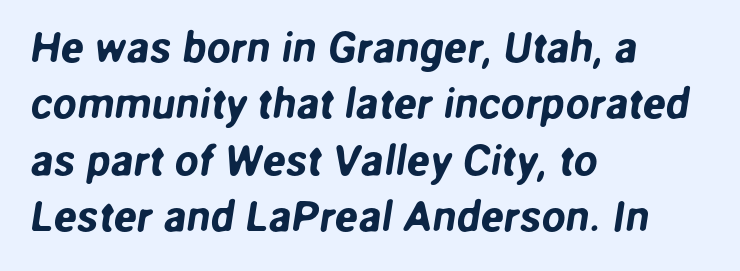
The image shows 43 px sans-serif type; set left-aligned, normal line spacing (1.31x), normal letter spacing, not underlined; low stroke contrast and a medium x-height.
